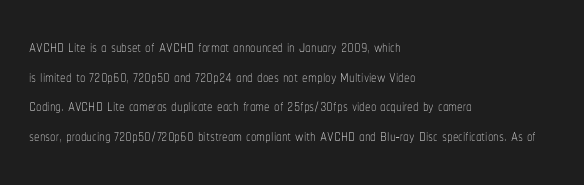
{"italic": "no", "bold": "no", "underline": "no", "align": "left", "line_spacing": "normal", "line_spacing_ratio": 1.35, "letter_spacing": "normal", "letter_spacing_em": 0.0, "glyph_px": 22}
